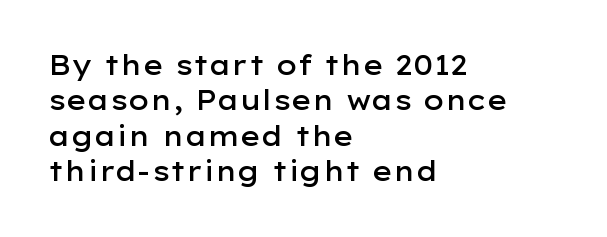
{"italic": "no", "bold": "semi", "underline": "no", "align": "left", "line_spacing": "normal", "line_spacing_ratio": 1.31, "letter_spacing": "normal", "letter_spacing_em": 0.0, "glyph_px": 27}
